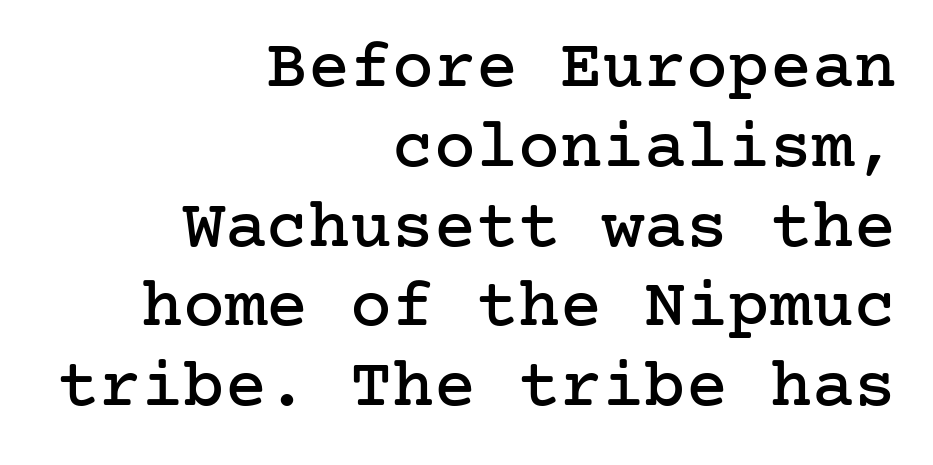
Q: Is the text italic (slanted)? A: No, it is upright.
Q: Is the typeface a serif or a sans-serif typeface? A: Serif.
Q: Is the text underlined? A: No.
Q: How is the paragraph aligned? A: Right-aligned.
Q: Is the spacing between letters normal or unusually wide? A: Normal.
Q: Is the spacing between lines tight, normal or loose? A: Tight.
Q: Width (condensed, normal, or wide)? A: Normal.
Q: Stroke contrast? A: Low.
Q: x-height? A: Medium.
